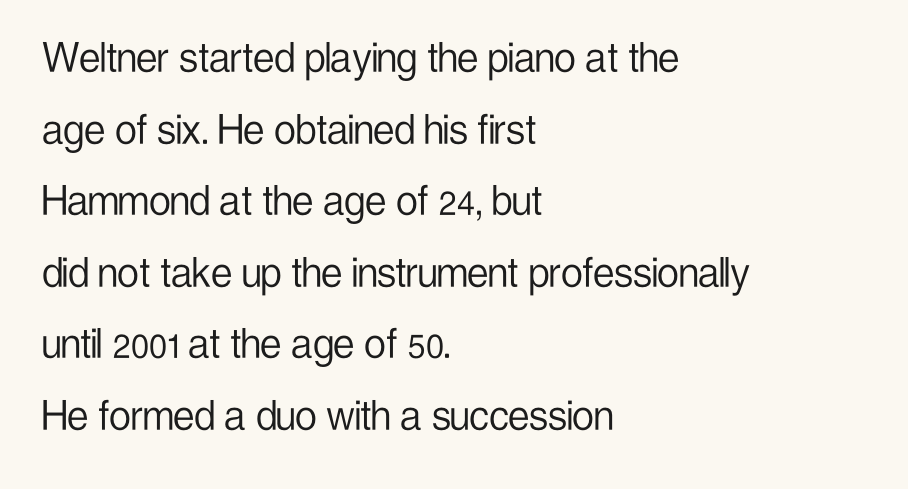
Q: Is the text bold? A: No.
Q: Is the text italic (slanted)? A: No, it is upright.
Q: Is the typeface a serif or a sans-serif typeface? A: Sans-serif.
Q: Is the text underlined? A: No.
Q: How is the paragraph aligned? A: Left-aligned.
Q: Is the spacing between letters normal or unusually wide? A: Normal.
Q: Is the spacing between lines tight, normal or loose? A: Normal.
Q: Width (condensed, normal, or wide)? A: Condensed.
Q: Stroke contrast? A: Low.
Q: x-height? A: Medium.
Q: Monospaced? A: No.
